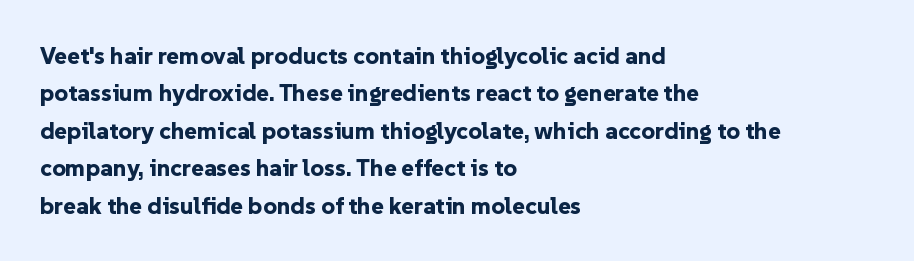
The image shows 24 px bold type, upright; set left-aligned, normal line spacing (1.56x), normal letter spacing, not underlined.
